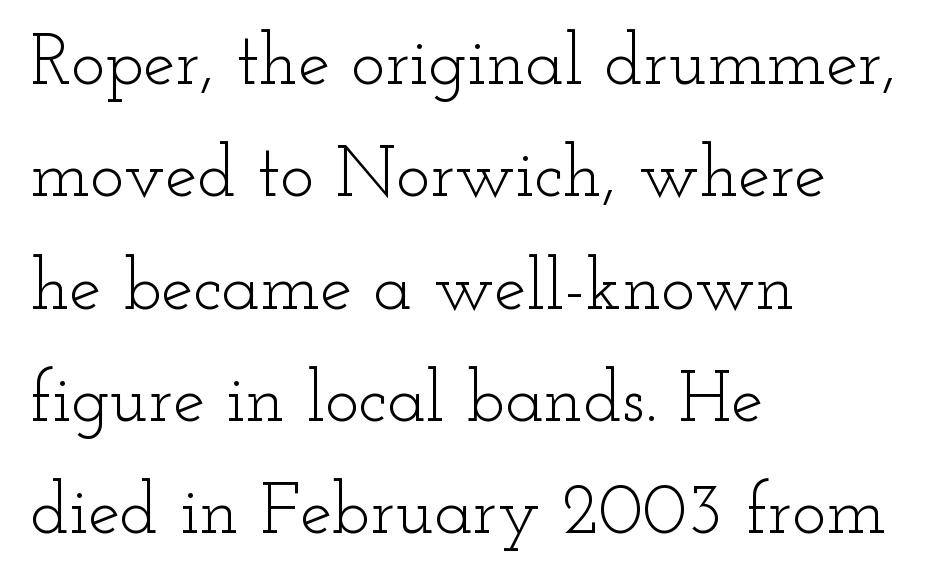
{"serif": "yes", "italic": "no", "bold": "no", "weight": "light", "width": "wide", "stroke_contrast": "low", "x_height": "small", "monospaced": "no", "underline": "no", "align": "left", "line_spacing": "normal", "line_spacing_ratio": 1.56, "letter_spacing": "normal", "letter_spacing_em": 0.0, "glyph_px": 72}
